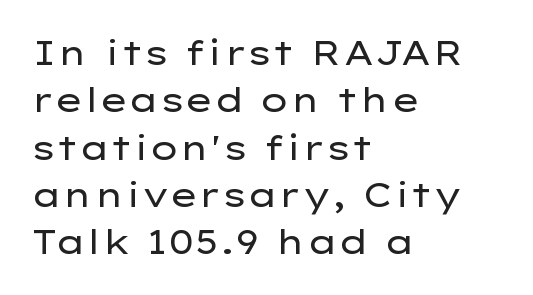
{"serif": "no", "italic": "no", "bold": "no", "weight": "regular", "width": "wide", "stroke_contrast": "low", "x_height": "medium", "monospaced": "no", "underline": "no", "align": "left", "line_spacing": "normal", "line_spacing_ratio": 1.39, "letter_spacing": "normal", "letter_spacing_em": 0.0, "glyph_px": 34}
